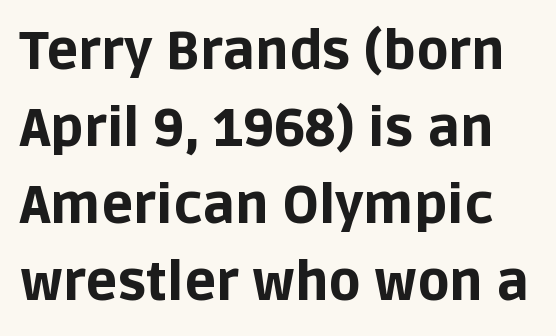
Ascenders rise straight up at ninety degrees. Varying glyph widths throughout — classic text-font behaviour. How heavy is the stroke? Heavy — this is a bold. The face used here is rendered with its standard letterfit. Whoever set this chose a conventional vertical rhythm. The designer went with a sans here, leaving each stem footless.
